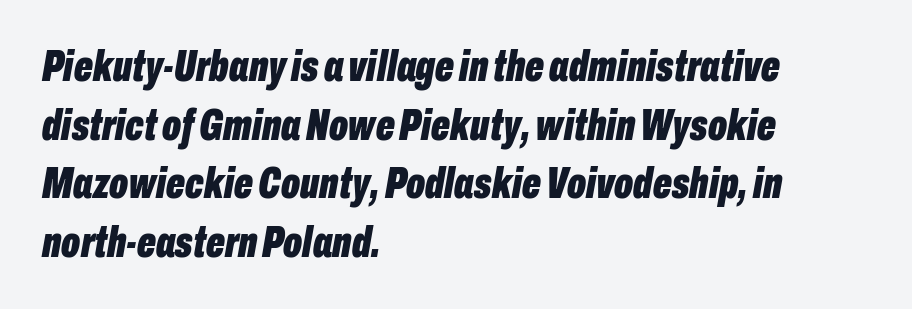
The image shows 44 px bold, condensed type, italic (leaning right); set left-aligned, normal line spacing (1.33x), normal letter spacing, not underlined; low stroke contrast and a medium x-height.
